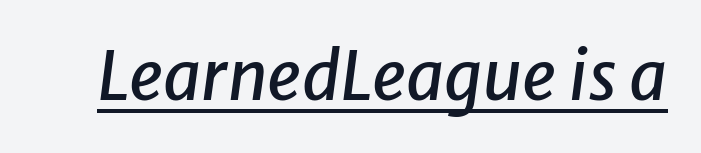
{"italic": "yes", "lean": "right", "slant_degrees": 8, "width": "normal", "stroke_contrast": "low", "x_height": "medium", "monospaced": "no", "underline": "yes", "letter_spacing": "normal", "letter_spacing_em": 0.0, "glyph_px": 67}
